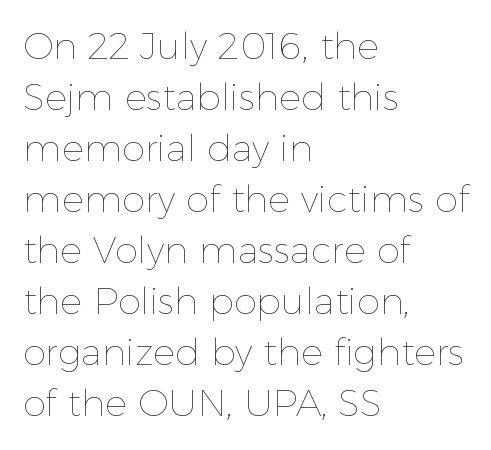
The image shows 37 px thin type, upright; set left-aligned, normal line spacing (1.38x), normal letter spacing, not underlined; a medium x-height.
